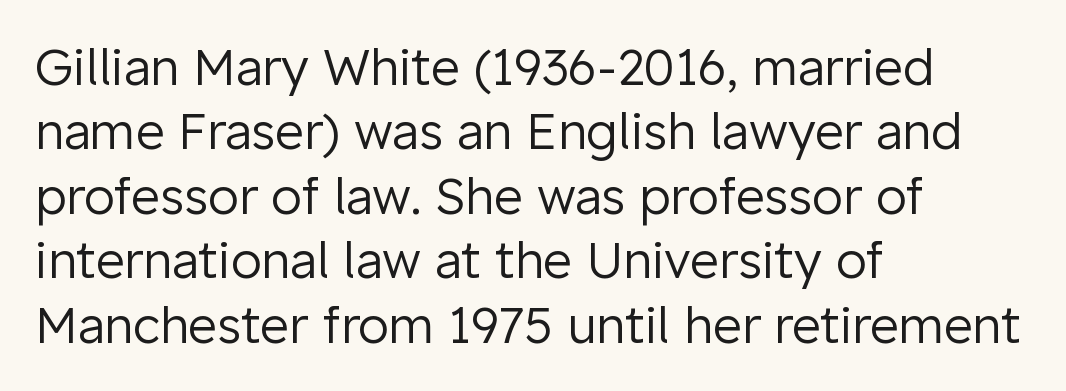
The image shows 50 px regular-weight sans-serif type, upright; set left-aligned, normal line spacing (1.29x), normal letter spacing, not underlined; low stroke contrast and a medium x-height.
